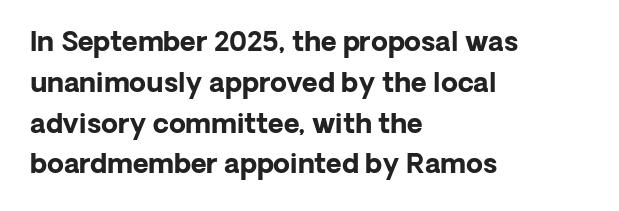
Q: Is the text bold? A: Yes.
Q: Is the text italic (slanted)? A: No, it is upright.
Q: Is the text underlined? A: No.
Q: How is the paragraph aligned? A: Left-aligned.
Q: Is the spacing between letters normal or unusually wide? A: Normal.
Q: Is the spacing between lines tight, normal or loose? A: Normal.
